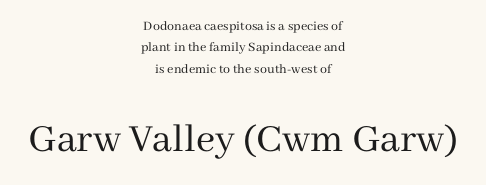
Serifs: yes, visible at the terminals of the letterforms. Every stem runs plumb, perpendicular to the baseline. Line starts and ends both wander, symmetrically. Tracking here is standard; glyphs follow each other at the usual distance. This block has exactly the height ordinary leading produces. Weight: not bold — regular or lighter.
